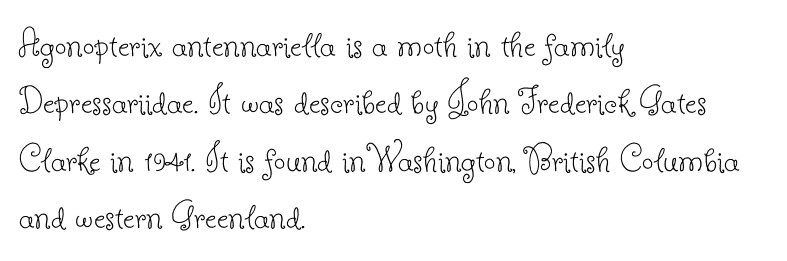
{"serif": "yes", "italic": "no", "bold": "no", "weight": "thin", "width": "normal", "stroke_contrast": "low", "x_height": "small", "monospaced": "no", "underline": "no", "align": "left", "line_spacing": "normal", "line_spacing_ratio": 1.4, "letter_spacing": "normal", "letter_spacing_em": 0.0, "glyph_px": 41}
